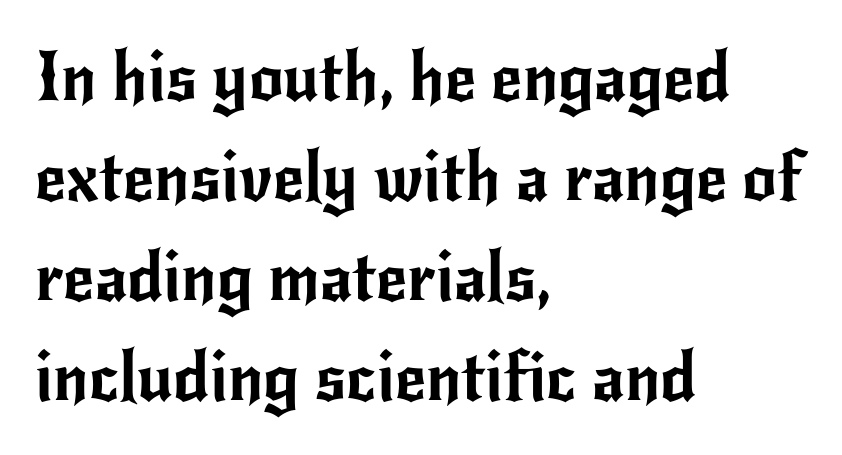
The compositor pushed each line to the left boundary. The letters stand straight up with perfectly vertical stems. These lines keep a tight, regular rhythm from letter to letter. The glyphs in this specimen are sans serif. Proportional: the letters do not fall into vertical columns.
